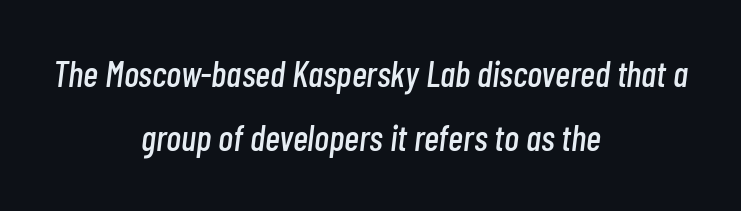
The image shows 36 px condensed type, italic (leaning right); set centered, line spacing 1.79x, normal letter spacing, not underlined; low stroke contrast and a medium x-height.
